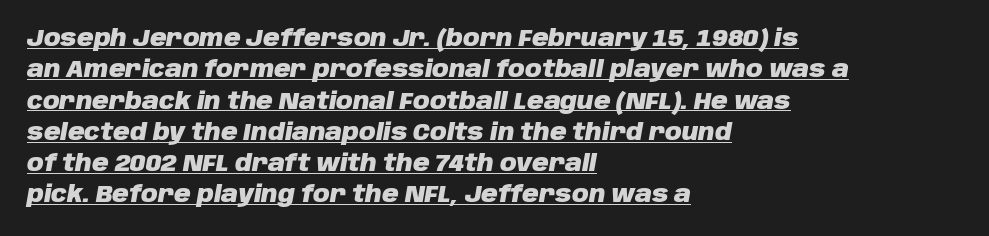
The lines sit at an ordinary, default distance from one another. Words appear dense and cohesive because spacing is normal. The face used here appears with an underline applied. The rag falls on the right side of this text block. Does the weight exceed regular? Yes, all the way to bold. Notice how the stems are inclined rather than vertical — that's the hallmark of italics.
